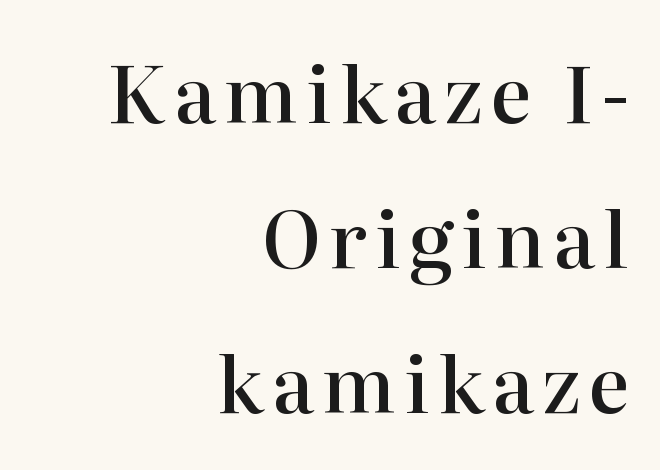
Q: Is the text bold? A: Semi-bold.
Q: Is the text italic (slanted)? A: No, it is upright.
Q: Is the typeface a serif or a sans-serif typeface? A: Serif.
Q: Is the text underlined? A: No.
Q: How is the paragraph aligned? A: Right-aligned.
Q: Width (condensed, normal, or wide)? A: Normal.
Q: Stroke contrast? A: High.
Q: x-height? A: Medium.
Q: Monospaced? A: No.
